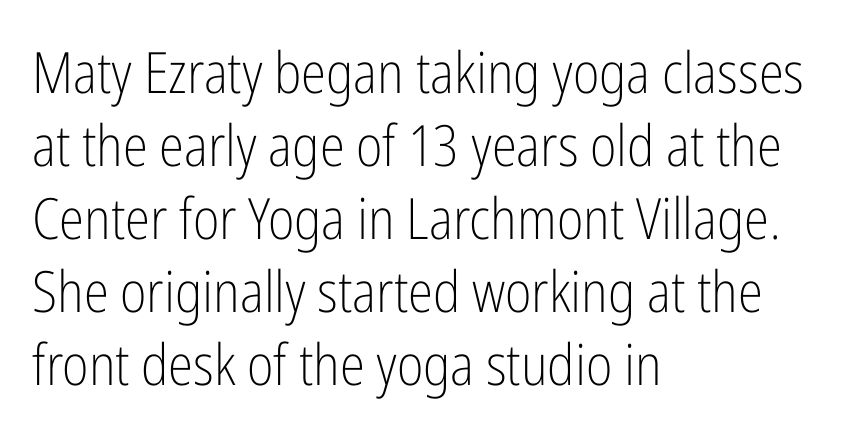
The image shows 57 px light, condensed sans-serif type, upright; set left-aligned, normal line spacing (1.28x), normal letter spacing, not underlined; low stroke contrast and a medium x-height.
